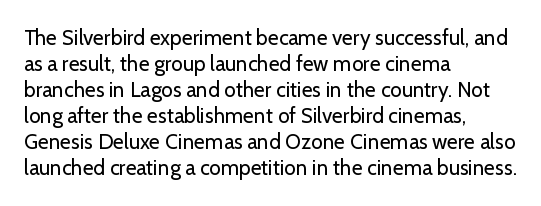
{"italic": "no", "bold": "no", "underline": "no", "align": "left", "line_spacing_ratio": 1.24, "letter_spacing": "normal", "letter_spacing_em": 0.0, "glyph_px": 21}
